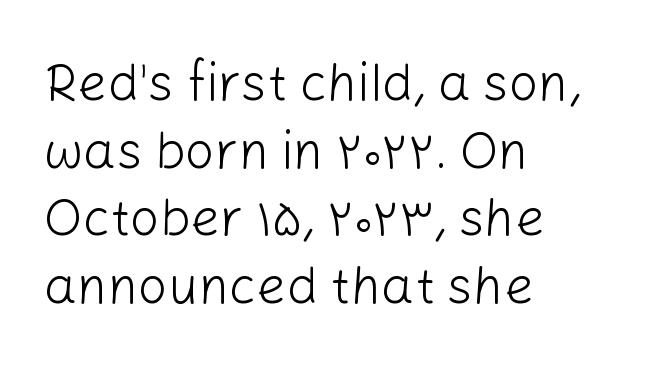
Quick note: not italic, upright. Line starts are locked; line ends wander. The typesetting does not lean heavy: it is not bold. Students, observe: this is what conventionally led text looks like. Nobody touched the tracking dial on this one. These lines are rendered in a variable-pitch font.
